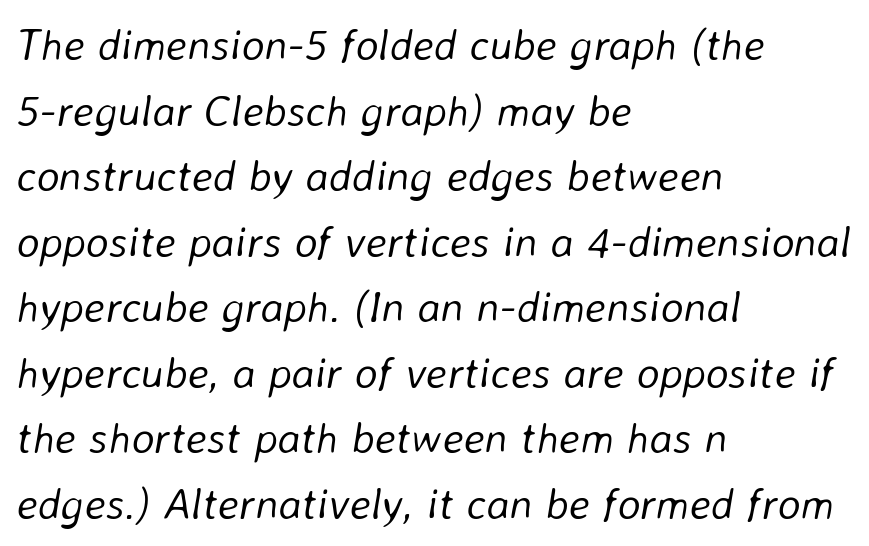
Q: Is the text bold? A: No.
Q: Is the text italic (slanted)? A: Yes, it leans right by about 8 degrees.
Q: Is the text underlined? A: No.
Q: How is the paragraph aligned? A: Left-aligned.
Q: Is the spacing between letters normal or unusually wide? A: Normal.
Q: Is the spacing between lines tight, normal or loose? A: Normal.
Q: Width (condensed, normal, or wide)? A: Normal.
Q: Stroke contrast? A: Low.
Q: x-height? A: Medium.
Q: Monospaced? A: No.
